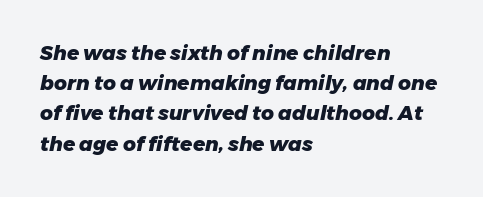
Summary of weight: heavy, a full bold. Line beginnings align vertically; line endings do not. This is oblique type, the kind used for emphasis or titles. Honestly, the letter spacing is just normal — you wouldn't notice it. Quick note: interline space is typical. The glyphs are unaccompanied by any horizontal stroke below them.
